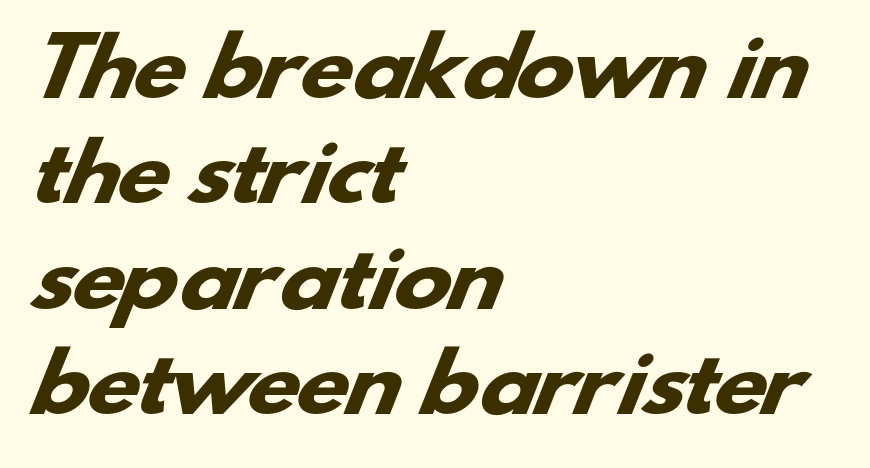
Q: Is the text bold? A: Yes.
Q: Is the typeface a serif or a sans-serif typeface? A: Sans-serif.
Q: Is the text underlined? A: No.
Q: How is the paragraph aligned? A: Left-aligned.
Q: Is the spacing between letters normal or unusually wide? A: Normal.
Q: Is the spacing between lines tight, normal or loose? A: Normal.
Q: Width (condensed, normal, or wide)? A: Wide.
Q: Stroke contrast? A: Low.
Q: x-height? A: Small.
Q: Monospaced? A: No.
